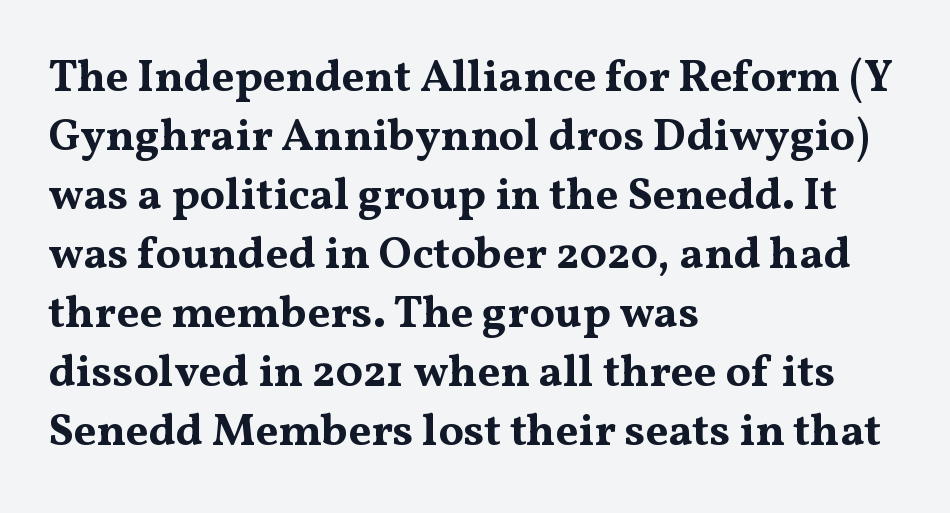
The image shows 45 px bold, wide serif type, upright; set left-aligned, normal line spacing (1.31x), normal letter spacing, not underlined; medium stroke contrast and a medium x-height.
